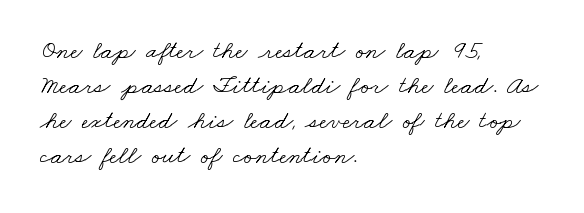
The image shows 26 px text type; set left-aligned, normal line spacing (1.35x), normal letter spacing, not underlined.
